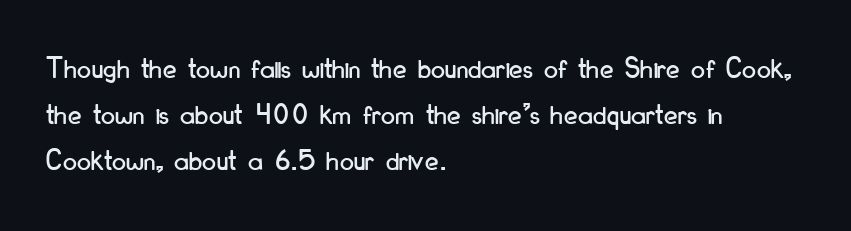
The image shows 31 px condensed sans-serif type, upright; set left-aligned, normal line spacing (1.49x), normal letter spacing, not underlined; low stroke contrast and a small x-height.
